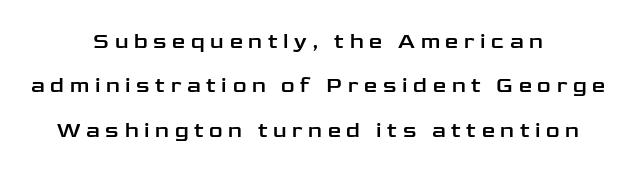
Short and long lines alike share a common midpoint. The strip under each line holds only bare page. This block would shrink considerably if given ordinary leading; it's expanded now. These lines have a slow, spaced-out rhythm from letter to letter. Every character sits straight up, as roman type does.
